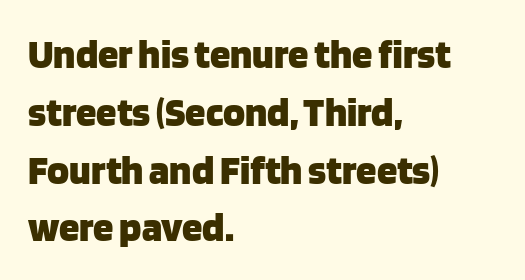
Q: Is the text bold? A: Yes.
Q: Is the text italic (slanted)? A: No, it is upright.
Q: Is the typeface a serif or a sans-serif typeface? A: Sans-serif.
Q: Is the text underlined? A: No.
Q: How is the paragraph aligned? A: Left-aligned.
Q: Is the spacing between letters normal or unusually wide? A: Normal.
Q: Is the spacing between lines tight, normal or loose? A: Normal.
Q: Width (condensed, normal, or wide)? A: Normal.
Q: Stroke contrast? A: Low.
Q: x-height? A: Large.
Q: Monospaced? A: No.
